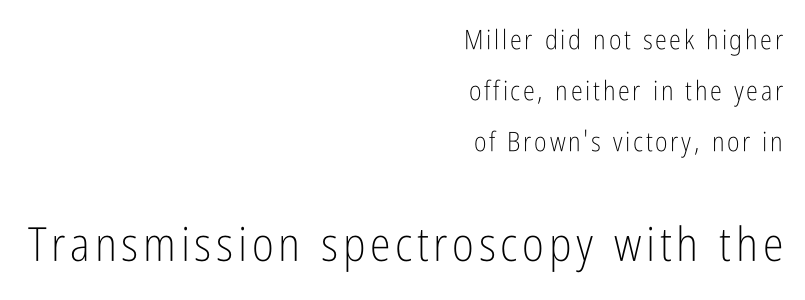
Q: Is the text bold? A: No.
Q: Is the text italic (slanted)? A: No, it is upright.
Q: Is the typeface a serif or a sans-serif typeface? A: Sans-serif.
Q: Is the text underlined? A: No.
Q: How is the paragraph aligned? A: Right-aligned.
Q: Which block of text is set in a larger size, the first (top) or the second (bottom)? A: The second (bottom) one.
Q: Width (condensed, normal, or wide)? A: Condensed.
Q: Stroke contrast? A: Low.
Q: x-height? A: Medium.
Q: Monospaced? A: No.
